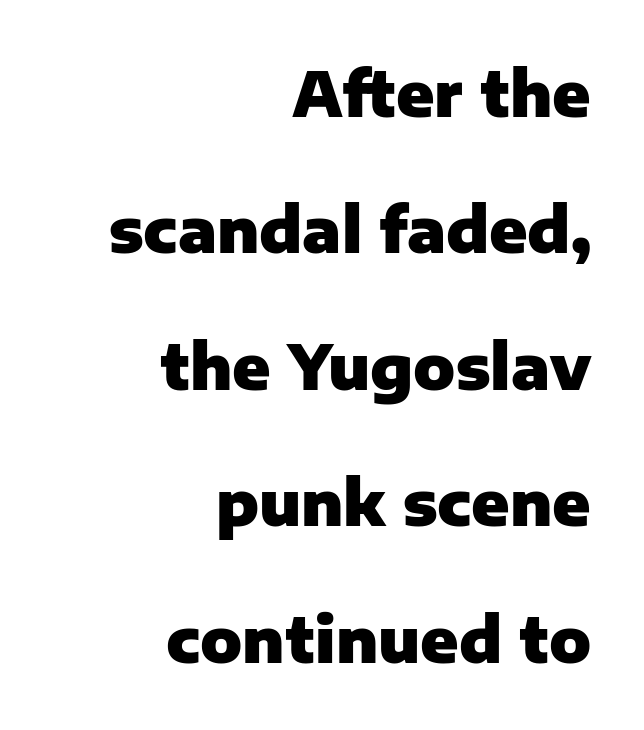
The image shows 62 px heavy sans-serif type, upright; set right-aligned, loose line spacing (2.2x), normal letter spacing, not underlined; low stroke contrast and a medium x-height.
